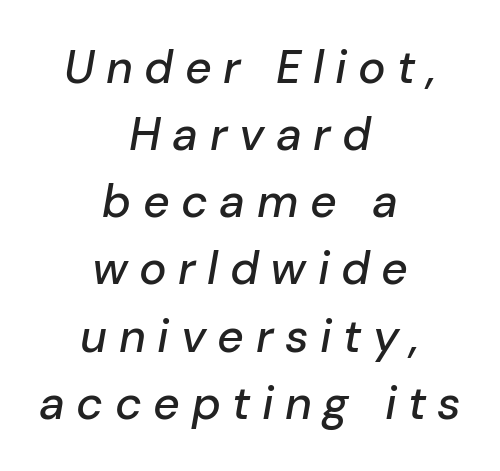
The image shows 46 px text type, italic (leaning right); set centered, normal line spacing (1.46x), unusually wide letter spacing (+0.25 em), not underlined; low stroke contrast and a medium x-height.
